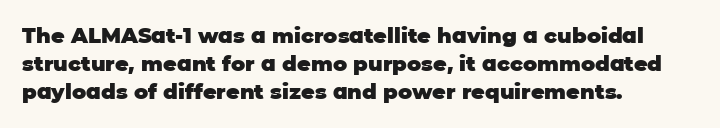
Q: Is the text bold? A: Yes.
Q: Is the text italic (slanted)? A: No, it is upright.
Q: Is the text underlined? A: No.
Q: How is the paragraph aligned? A: Left-aligned.
Q: Is the spacing between letters normal or unusually wide? A: Normal.
Q: Is the spacing between lines tight, normal or loose? A: Normal.
